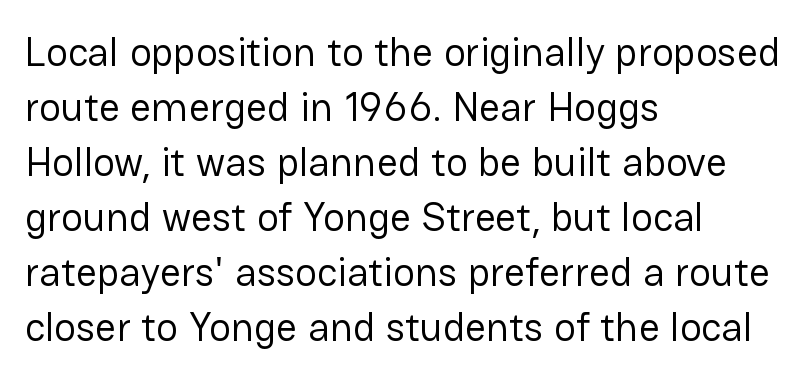
Typographically, this falls in the sans-serif category. This sample uses plain, unmodified letter spacing. Regular leading. Casual observation: everything's shoved over to the left. These lines were composed using upright roman letters.
